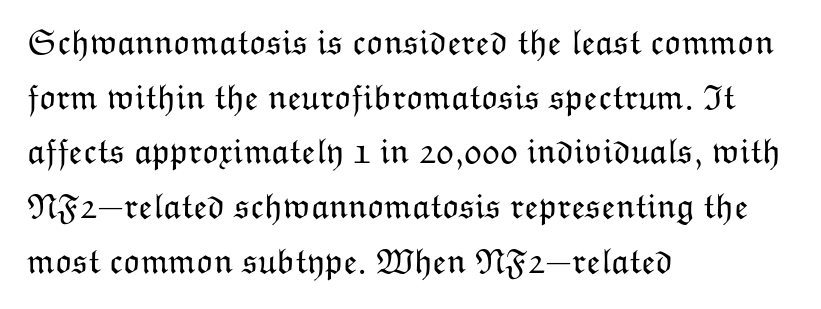
Glyph-to-glyph distance matches everyday printed text. The passage shown is not bold in any degree. A bare baseline throughout the passage. Short and long lines alike share a common starting point at left.
